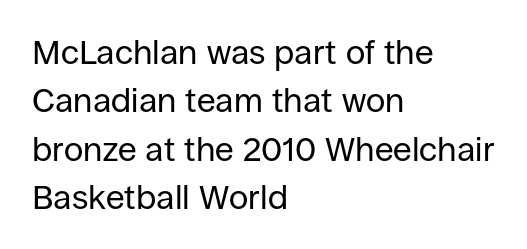
Does the leading feel generous? No, just average. Compared with a typical body face, this is equally light or lighter still. The face used here is rendered with its standard letterfit. Quick note: underline off.
